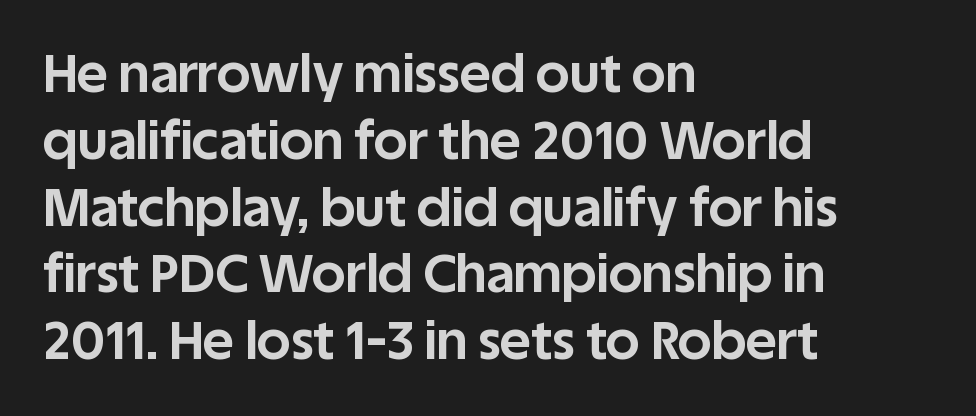
The image shows 53 px bold sans-serif type, upright; set left-aligned, normal line spacing (1.26x), normal letter spacing, not underlined; low stroke contrast and a large x-height.
